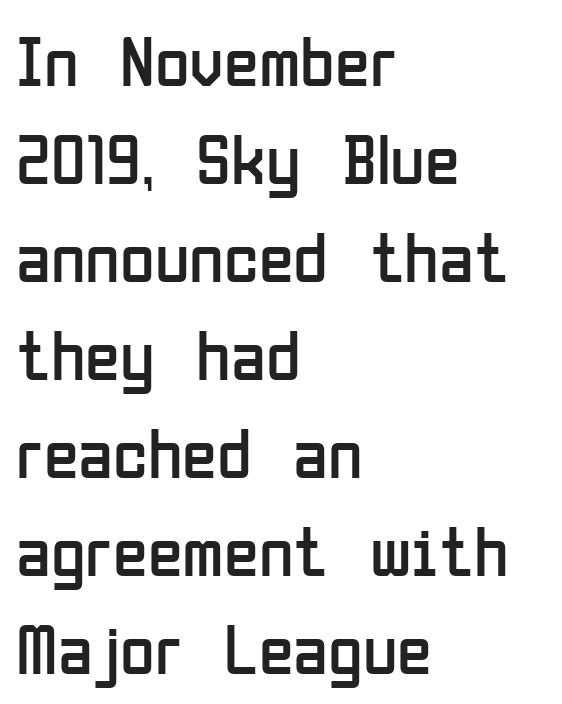
Q: Is the text bold? A: No.
Q: Is the text italic (slanted)? A: No, it is upright.
Q: Is the typeface a serif or a sans-serif typeface? A: Sans-serif.
Q: Is the text underlined? A: No.
Q: How is the paragraph aligned? A: Left-aligned.
Q: Is the spacing between letters normal or unusually wide? A: Normal.
Q: Is the spacing between lines tight, normal or loose? A: Normal.
Q: Width (condensed, normal, or wide)? A: Condensed.
Q: Stroke contrast? A: Low.
Q: x-height? A: Medium.
Q: Monospaced? A: No.
